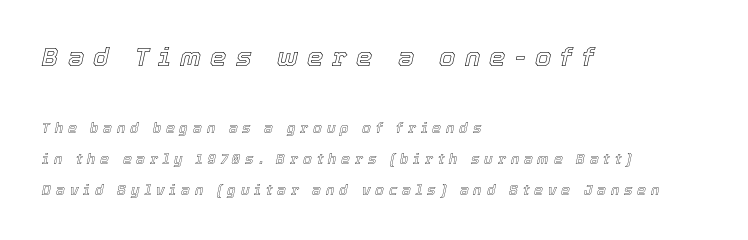
Decoration check: the copy has no underline. These lines were composed using italics. The letterforms stand isolated, each surrounded by extra space. Compare the two chunks: the upper has the greater cap height. Reading down the column, the eye jumps a long way to each next line.
